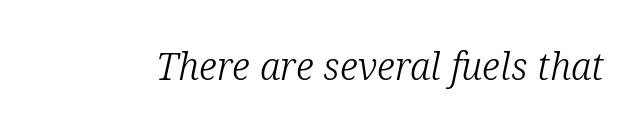
The face used here is rendered with its standard letterfit. The space beneath each line is pristine and unruled. Old-style or modern, the face here clearly has serifs. This reads as an unemphasized weight, regular at the heaviest.
